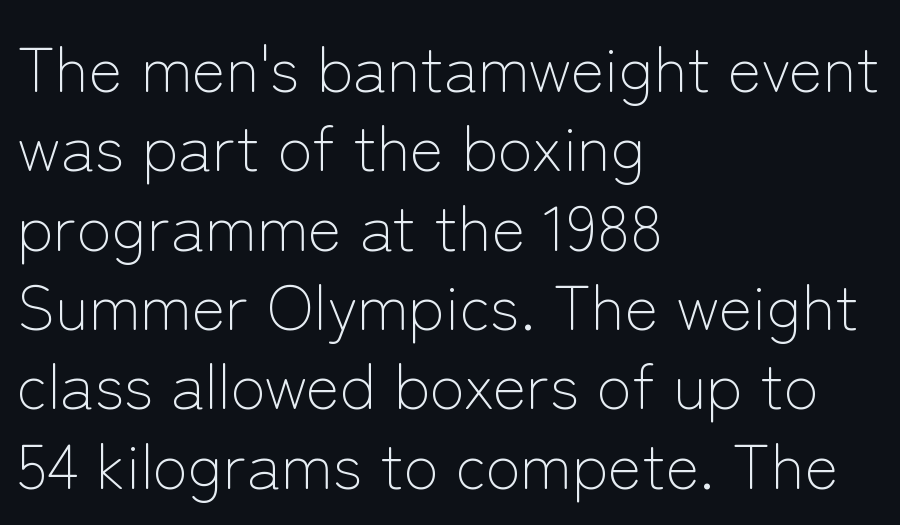
Q: Is the text bold? A: No.
Q: Is the text italic (slanted)? A: No, it is upright.
Q: Is the typeface a serif or a sans-serif typeface? A: Sans-serif.
Q: Is the text underlined? A: No.
Q: How is the paragraph aligned? A: Left-aligned.
Q: Is the spacing between letters normal or unusually wide? A: Normal.
Q: Width (condensed, normal, or wide)? A: Normal.
Q: Stroke contrast? A: Low.
Q: x-height? A: Medium.
Q: Monospaced? A: No.
